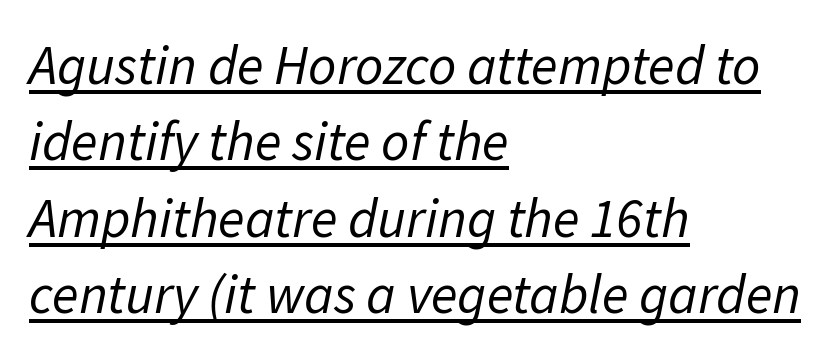
The image shows 55 px regular-weight type, italic (leaning right); set left-aligned, normal line spacing (1.39x), normal letter spacing, underlined; low stroke contrast and a medium x-height.
